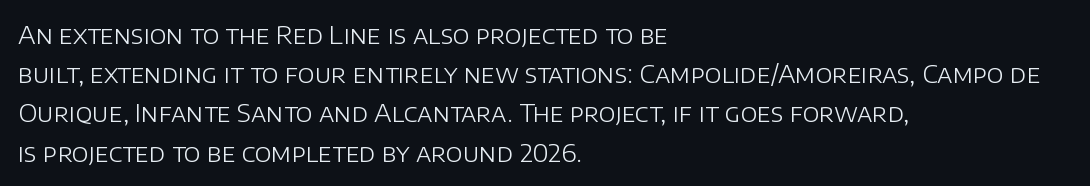
Q: Is the text bold? A: No.
Q: Is the text italic (slanted)? A: No, it is upright.
Q: Is the text underlined? A: No.
Q: How is the paragraph aligned? A: Left-aligned.
Q: Is the spacing between letters normal or unusually wide? A: Normal.
Q: Is the spacing between lines tight, normal or loose? A: Normal.
